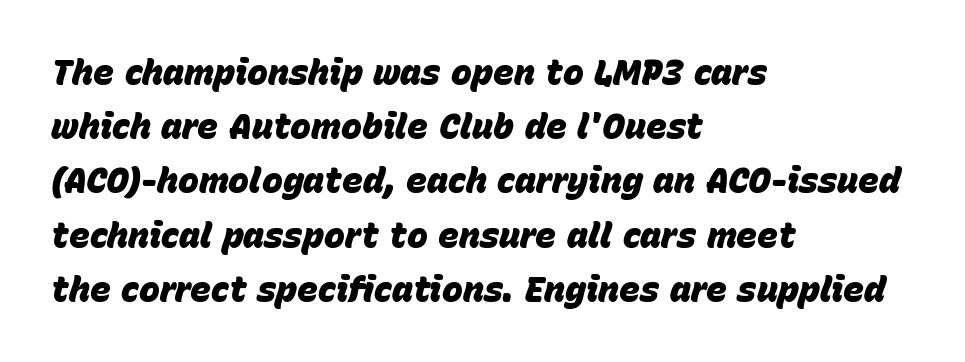
{"italic": "yes", "lean": "right", "slant_degrees": 15, "bold": "yes", "weight": "heavy", "width": "normal", "stroke_contrast": "low", "x_height": "large", "monospaced": "no", "underline": "no", "align": "left", "line_spacing": "normal", "line_spacing_ratio": 1.55, "letter_spacing": "normal", "letter_spacing_em": 0.0, "glyph_px": 35}
